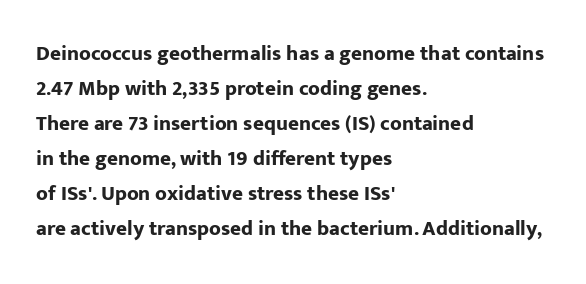
The passage shown stacks its lines at a standard gap. Each row of text sits above clean, open space. The tracking reads as untouched default to a designer's eye. Short and long lines alike share a common starting point at left. Posture: straight, roman, zero tilt.
